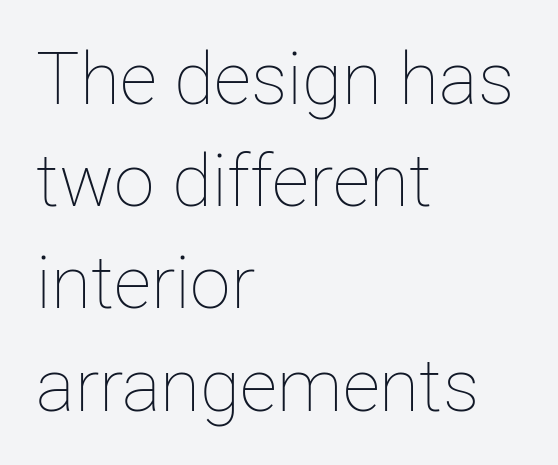
The image shows 73 px thin type, upright; set left-aligned, normal line spacing (1.4x), normal letter spacing, not underlined; low stroke contrast and a medium x-height.
